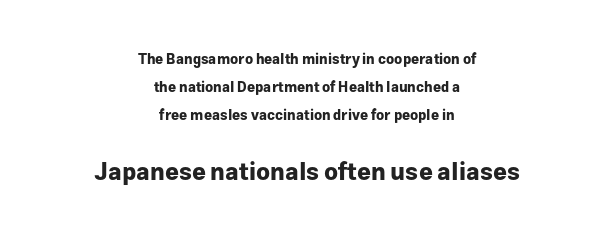
The image shows 24 px bold type, upright; set centered, loose line spacing (2.01x), normal letter spacing, not underlined; the second (bottom) block is 1.71x larger.
